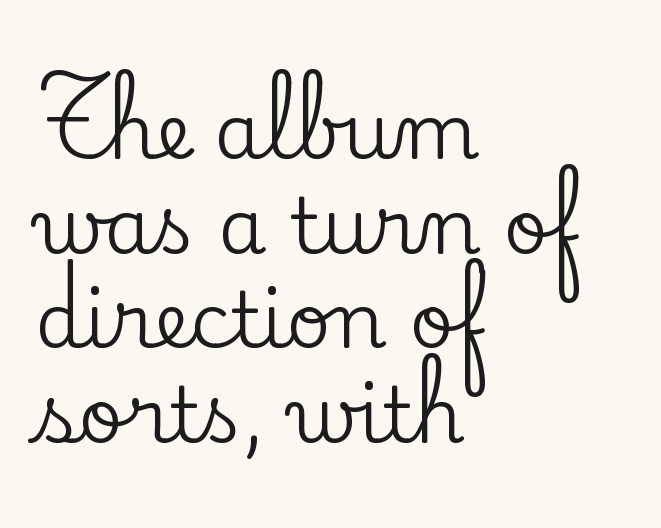
{"serif": "yes", "italic": "no", "width": "normal", "stroke_contrast": "low", "x_height": "small", "monospaced": "no", "underline": "no", "align": "left", "line_spacing_ratio": 1.23, "letter_spacing": "normal", "letter_spacing_em": 0.0, "glyph_px": 77}
